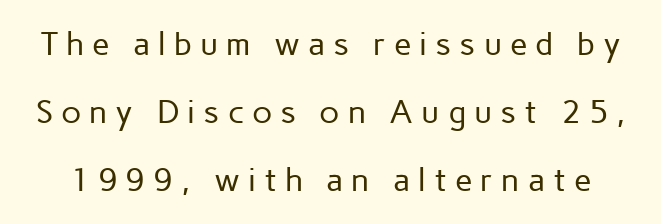
This sample has the flowing, uneven cadence of proportional lettering. Stroke thickness stays within the range of a standard reading face or lighter. In terms of posture, this sample is upright. The type family on display is of the sans-serif kind.
